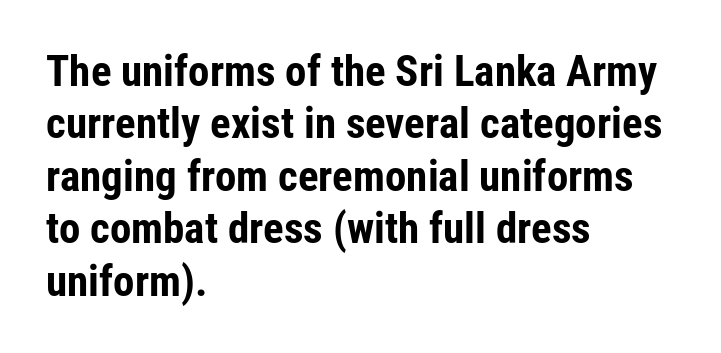
Q: Is the text bold? A: Yes.
Q: Is the text italic (slanted)? A: No, it is upright.
Q: Is the typeface a serif or a sans-serif typeface? A: Sans-serif.
Q: Is the text underlined? A: No.
Q: How is the paragraph aligned? A: Left-aligned.
Q: Is the spacing between letters normal or unusually wide? A: Normal.
Q: Width (condensed, normal, or wide)? A: Condensed.
Q: Stroke contrast? A: Low.
Q: x-height? A: Medium.
Q: Monospaced? A: No.
